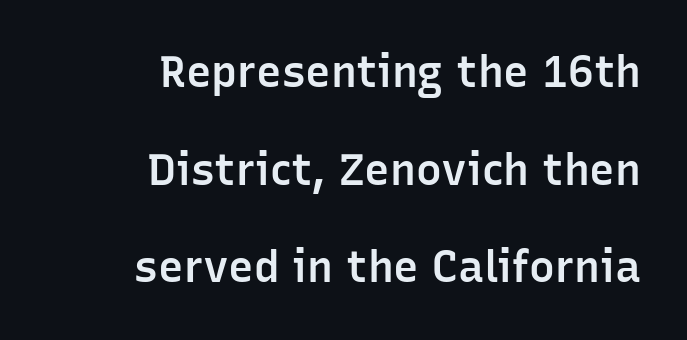
The image shows 43 px semibold sans-serif type, upright; set right-aligned, loose line spacing (2.27x), normal letter spacing, not underlined; low stroke contrast and a medium x-height.
